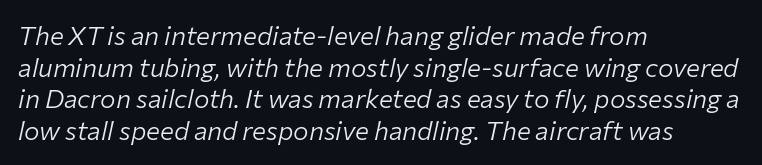
The image shows 26 px text type, italic (leaning right); set left-aligned, line spacing 1.22x, normal letter spacing, not underlined.
